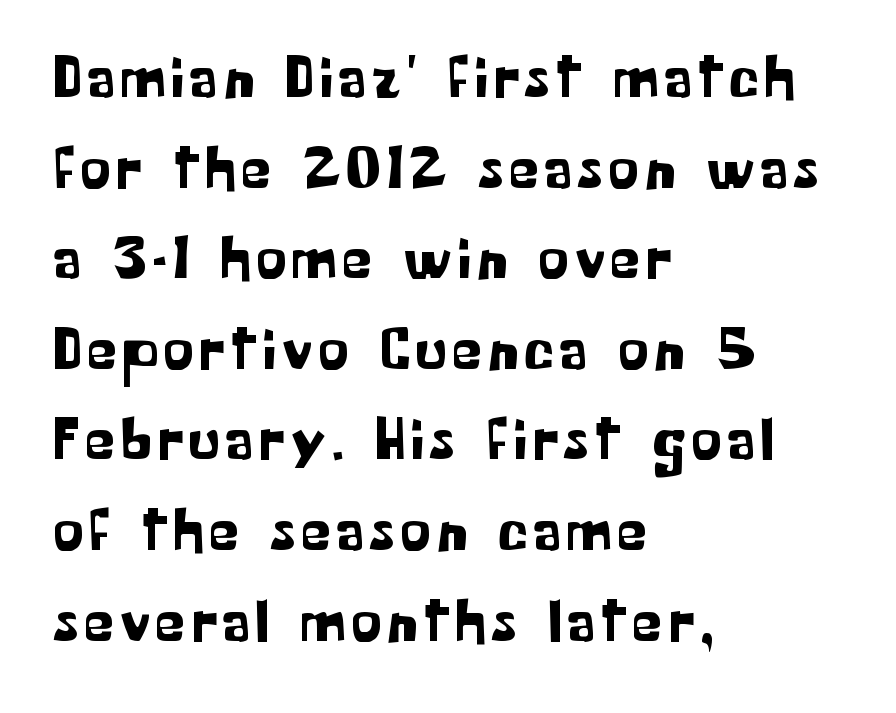
{"serif": "no", "italic": "no", "width": "normal", "stroke_contrast": "low", "x_height": "medium", "monospaced": "no", "underline": "no", "align": "left", "line_spacing": "normal", "line_spacing_ratio": 1.51, "glyph_px": 60}
